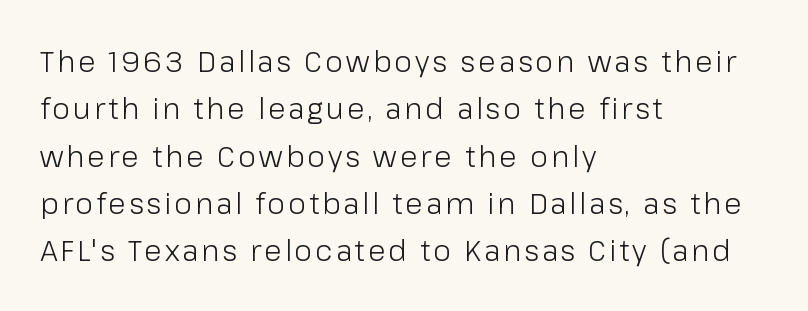
Beneath every word, the page is bare. Weight: in the light-to-regular range. Does the lettering tilt? It doesn't — this is upright. Summary of vertical rhythm: regular, with standard interline spacing. The face used here is a sans, in the tradition of grotesques and geometrics.
